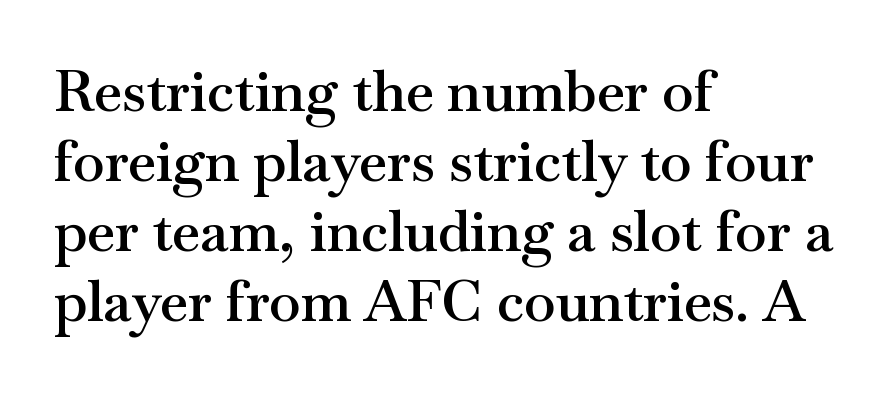
Q: Is the text bold? A: Semi-bold.
Q: Is the text italic (slanted)? A: No, it is upright.
Q: Is the typeface a serif or a sans-serif typeface? A: Serif.
Q: Is the text underlined? A: No.
Q: How is the paragraph aligned? A: Left-aligned.
Q: Is the spacing between letters normal or unusually wide? A: Normal.
Q: Width (condensed, normal, or wide)? A: Wide.
Q: Stroke contrast? A: Medium.
Q: x-height? A: Small.
Q: Monospaced? A: No.
